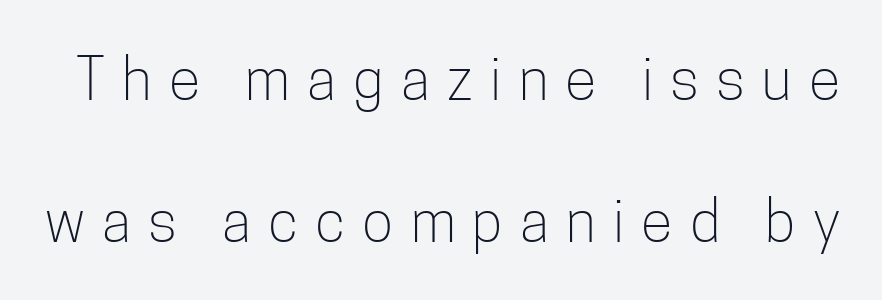
The image shows 58 px light, condensed sans-serif type, upright; set loose line spacing (2.45x), unusually wide letter spacing (+0.3 em), not underlined; low stroke contrast and a medium x-height.
